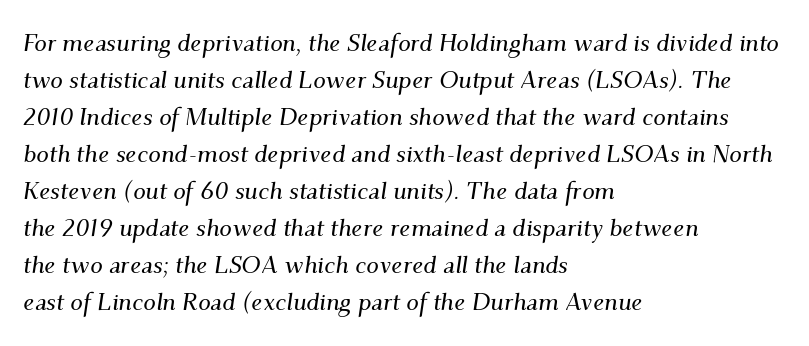
Has an underline been added? It has not. The rag falls on the right side of this text block. Tracking here is standard; glyphs follow each other at the usual distance. If you drew a line through each stem, it would be angled. Rows of type keep a routine distance in the vertical direction.
